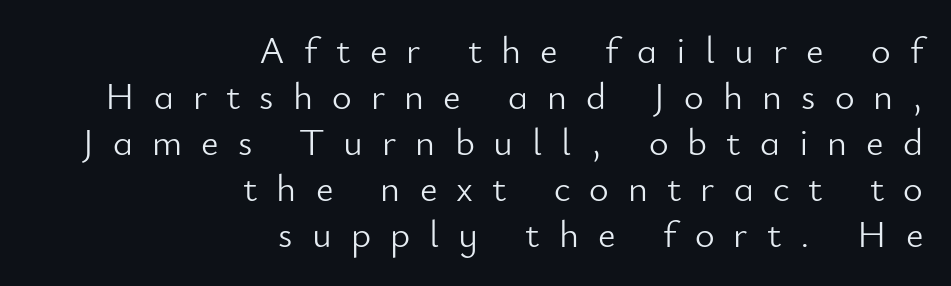
No feet cap the strokes, marking this as sans-serif type. Does the copy run flush right? Yes — the right margin is perfectly even. Posture: straight, roman, zero tilt. Proportional: the letters do not fall into vertical columns. The characters are drawn with everyday or finer stroke widths.
